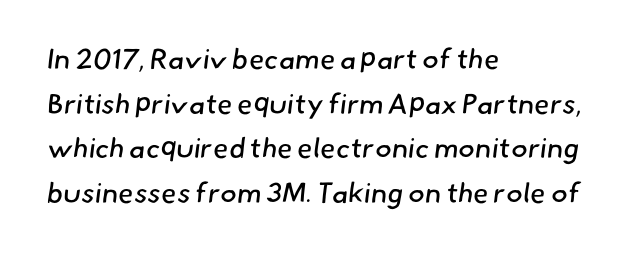
The cut favours lightness, reaching ordinary text weight at its darkest. Caption: multi-line text, flush left, ragged right. This sample has the flowing, uneven cadence of proportional lettering. Quick note: underline off.
